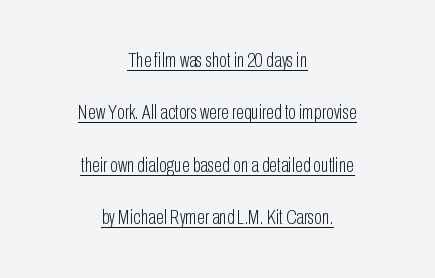
Q: Is the text bold? A: No.
Q: Is the text italic (slanted)? A: No, it is upright.
Q: Is the text underlined? A: Yes.
Q: How is the paragraph aligned? A: Centered.
Q: Is the spacing between letters normal or unusually wide? A: Normal.
Q: Is the spacing between lines tight, normal or loose? A: Loose.
